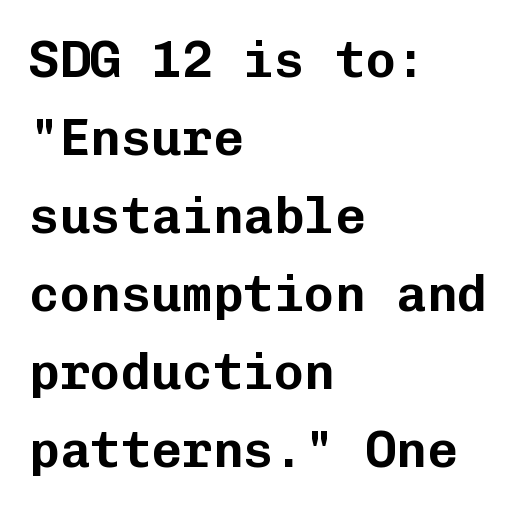
The image shows 51 px sans-serif type, upright, monospaced; set left-aligned, normal line spacing (1.53x), normal letter spacing, not underlined; low stroke contrast and a medium x-height.
